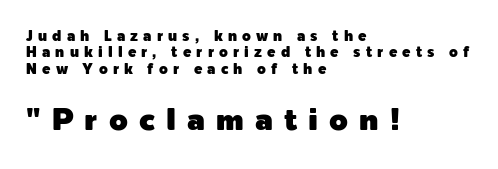
The image shows 30 px sans-serif type, upright; set left-aligned, line spacing 1.17x, unusually wide letter spacing (+0.37 em), not underlined; the second (bottom) block is 2.14x larger; a medium x-height.
